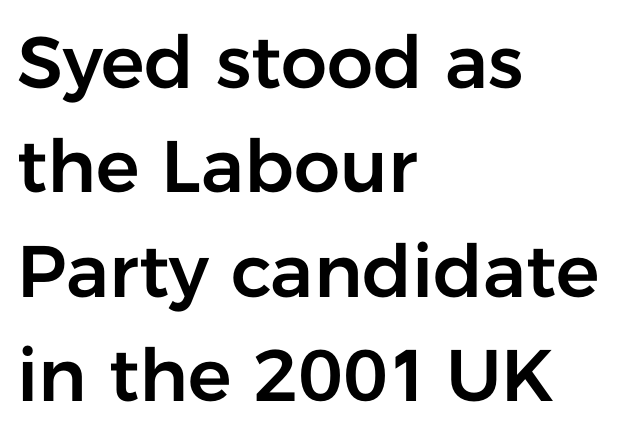
Q: Is the text italic (slanted)? A: No, it is upright.
Q: Is the typeface a serif or a sans-serif typeface? A: Sans-serif.
Q: Is the text underlined? A: No.
Q: How is the paragraph aligned? A: Left-aligned.
Q: Is the spacing between letters normal or unusually wide? A: Normal.
Q: Is the spacing between lines tight, normal or loose? A: Normal.
Q: Width (condensed, normal, or wide)? A: Normal.
Q: Stroke contrast? A: Low.
Q: x-height? A: Medium.
Q: Monospaced? A: No.
